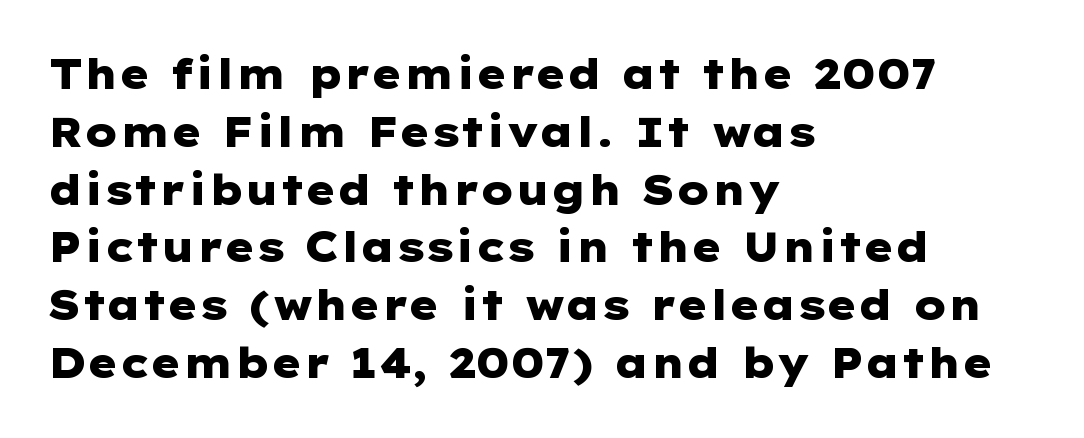
Where is the straight margin? On the left. Any mark beneath the type? The region is blank. In terms of leading, this rendering sits right in the middle. The rendering shows plain stroke endings on the letterforms — a sans-serif design. There is no visible air inserted between adjacent glyphs. The rendering uses a bold face; every stroke is thick and dark.
